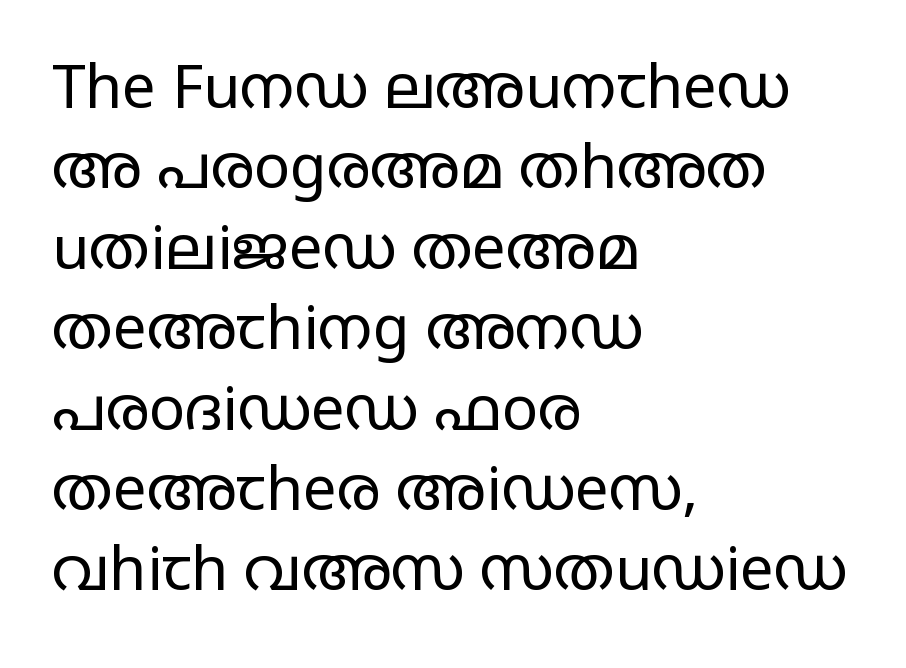
The passage is arranged the way most books set body copy — flush left. It's the straight-up-and-down kind of type. Think standard paragraph weight, or any step lighter than that. This rendering leaves character spacing at its baseline value. The space between consecutive lines is moderate. You could not count columns in this text — the font is proportionally spaced.
